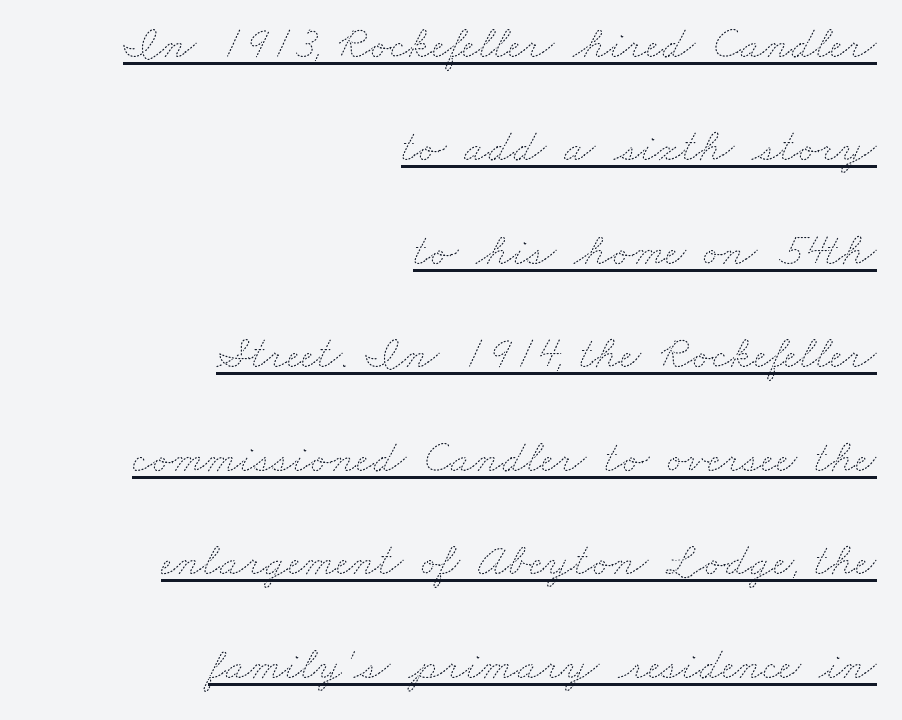
Emphasis is given by a line drawn under the lettering. The space between consecutive lines is lavish. Think of a printed novel: that variable character pitch is what you see here. These glyphs show unthickened strokes, regular width or finer.
